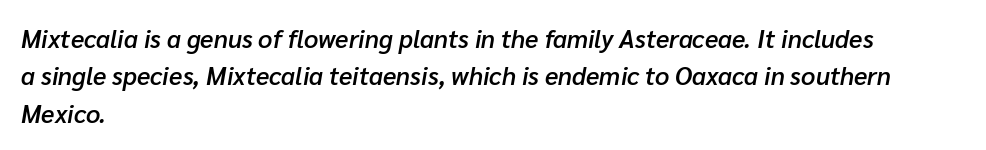
The image shows 25 px text type, italic (leaning right); set left-aligned, normal line spacing (1.5x), normal letter spacing, not underlined.
